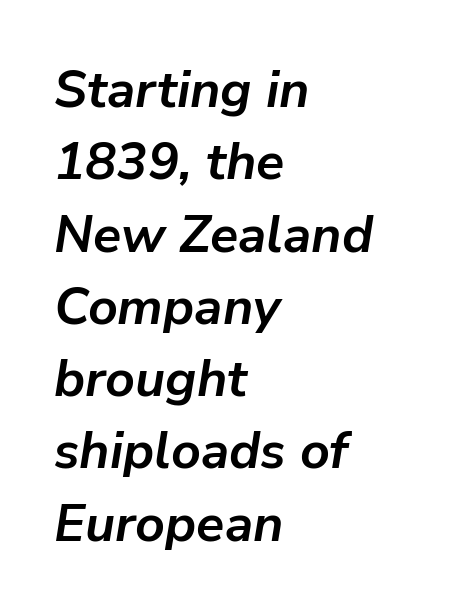
{"italic": "yes", "lean": "right", "slant_degrees": 9, "bold": "yes", "weight": "semibold", "width": "normal", "stroke_contrast": "low", "x_height": "medium", "monospaced": "no", "underline": "no", "align": "left", "line_spacing": "normal", "line_spacing_ratio": 1.39, "letter_spacing": "normal", "letter_spacing_em": 0.0, "glyph_px": 52}
